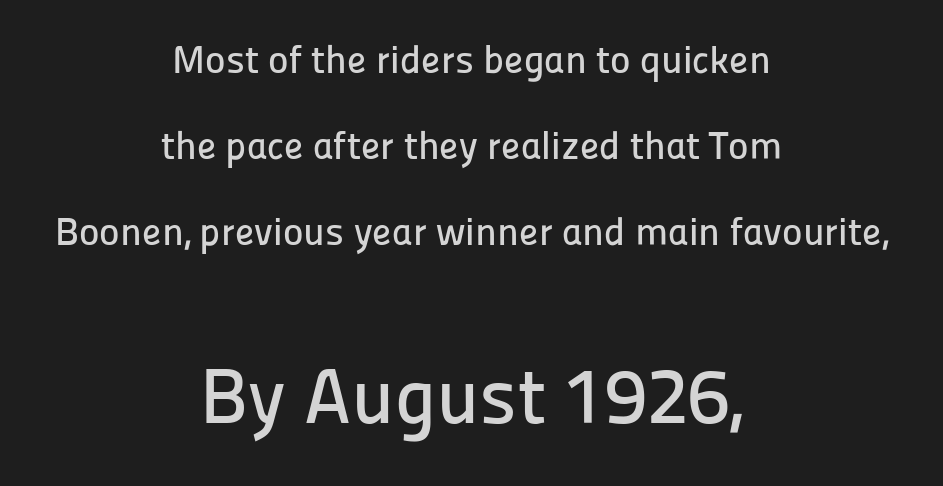
Q: Is the text italic (slanted)? A: No, it is upright.
Q: Is the typeface a serif or a sans-serif typeface? A: Sans-serif.
Q: Is the text underlined? A: No.
Q: How is the paragraph aligned? A: Centered.
Q: Is the spacing between letters normal or unusually wide? A: Normal.
Q: Is the spacing between lines tight, normal or loose? A: Loose.
Q: Which block of text is set in a larger size, the first (top) or the second (bottom)? A: The second (bottom) one.
Q: Width (condensed, normal, or wide)? A: Normal.
Q: Stroke contrast? A: Low.
Q: x-height? A: Medium.
Q: Monospaced? A: No.
